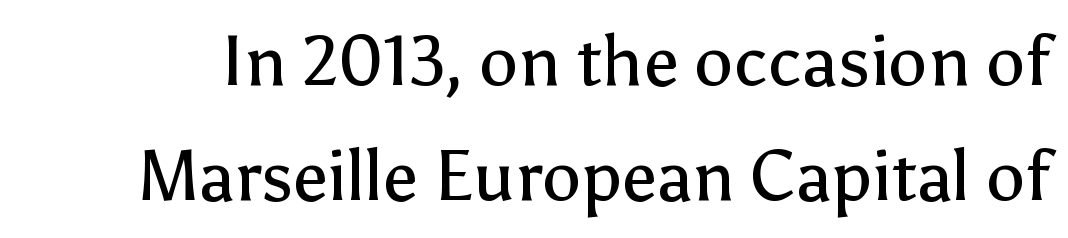
{"serif": "no", "italic": "no", "bold": "no", "weight": "regular", "width": "normal", "stroke_contrast": "low", "x_height": "medium", "monospaced": "no", "underline": "no", "line_spacing": "normal", "line_spacing_ratio": 1.65, "letter_spacing": "normal", "letter_spacing_em": 0.0, "glyph_px": 70}
